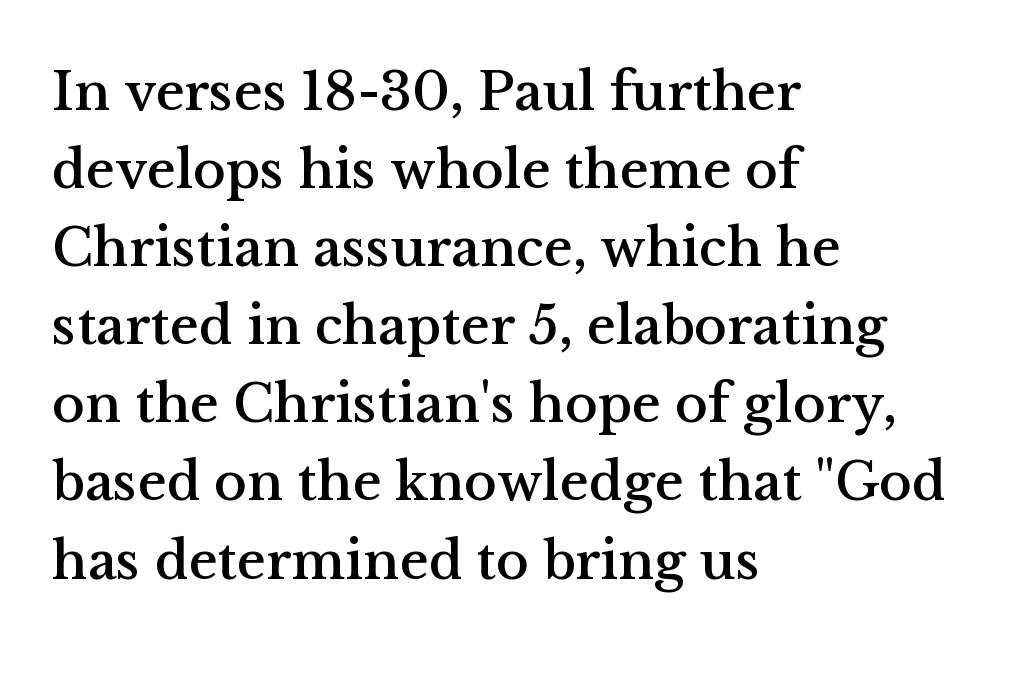
All the whitespace from short lines collects on the right. Proportional: the letters do not fall into vertical columns. This rendering leaves character spacing at its baseline value. Characters remain perfectly vertical along every line. Old-style or modern, the face here clearly has serifs.
